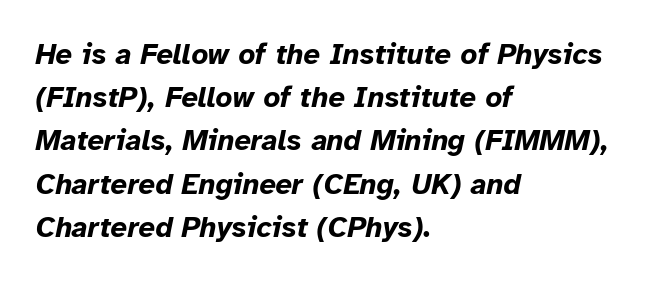
The image shows 29 px bold type, italic (leaning right); set left-aligned, normal line spacing (1.49x), normal letter spacing, not underlined; low stroke contrast and a medium x-height.
